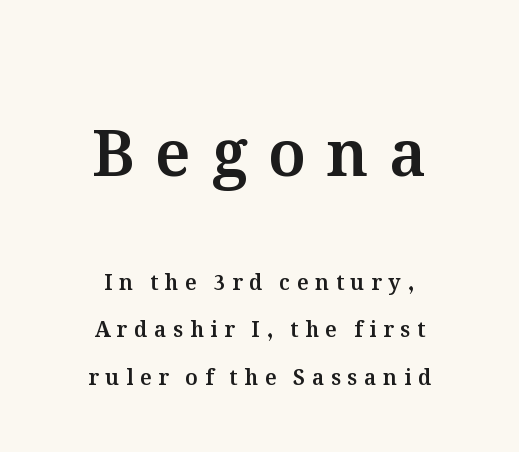
{"italic": "no", "width": "normal", "stroke_contrast": "medium", "x_height": "medium", "monospaced": "no", "underline": "no", "align": "center", "line_spacing": "loose", "line_spacing_ratio": 2.26, "letter_spacing": "wide", "letter_spacing_em": 0.32, "larger_block": "first", "size_ratio": 3.05, "glyph_px": 64}
